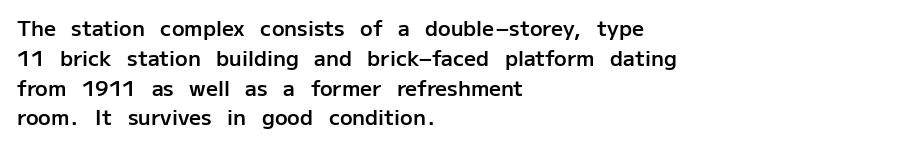
The image shows 21 px text type, upright; set left-aligned, normal line spacing (1.42x), normal letter spacing, not underlined.
